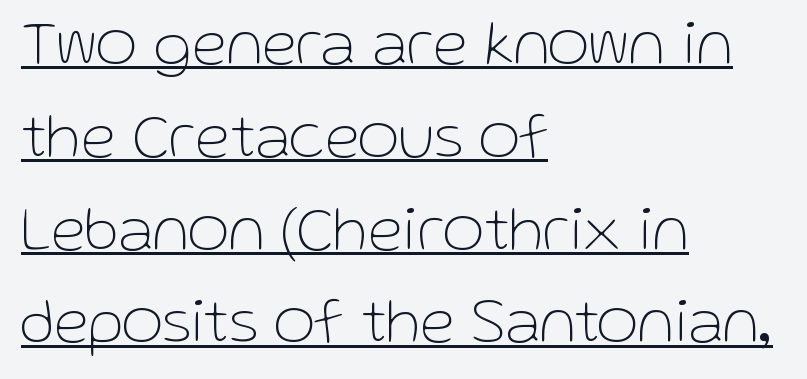
Nope, no serifs anywhere on these letters. The passage shown has conventional tracking throughout. Alignment: flush left. A light-to-regular cut is what we see here.
